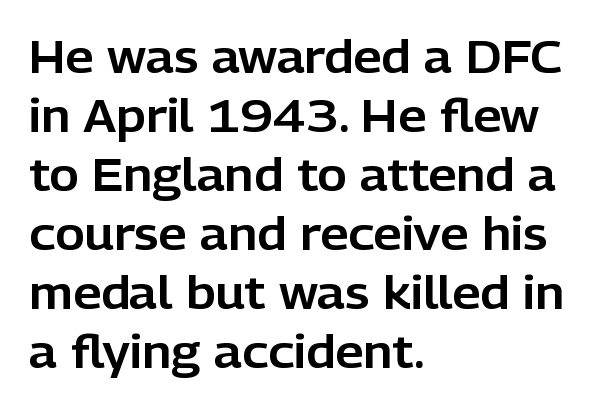
The lines sit at an ordinary, default distance from one another. Serif or sans? Sans — the stroke terminals are bare. Here the designer chose a conventional face with non-uniform glyph widths. Glyph-to-glyph distance matches everyday printed text.
